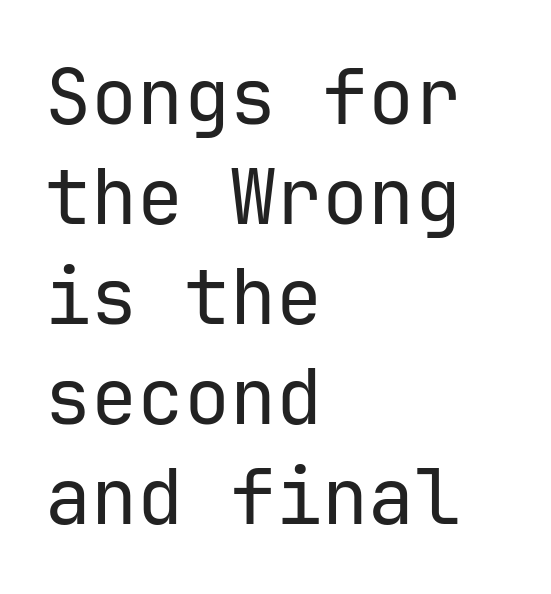
The image shows 77 px regular-weight sans-serif type, upright, monospaced; set left-aligned, normal line spacing (1.3x), normal letter spacing, not underlined; low stroke contrast and a medium x-height.
